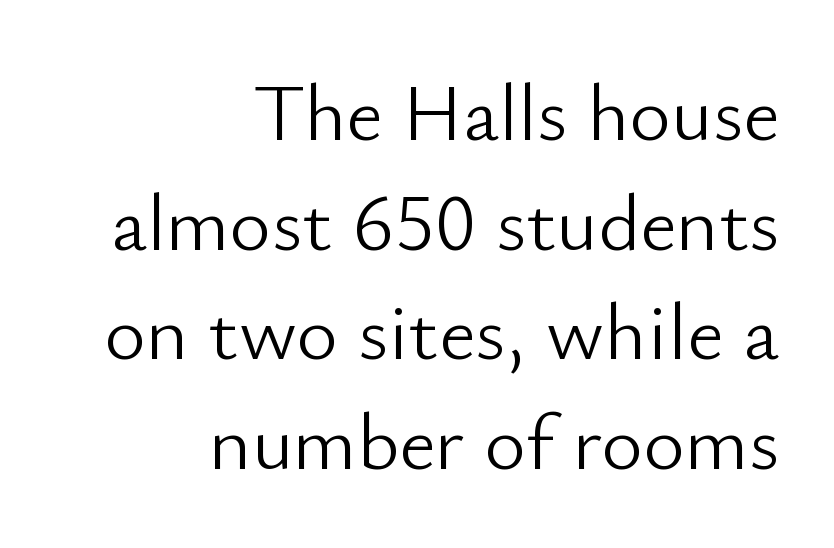
Q: Is the text bold? A: No.
Q: Is the text italic (slanted)? A: No, it is upright.
Q: Is the typeface a serif or a sans-serif typeface? A: Sans-serif.
Q: Is the text underlined? A: No.
Q: How is the paragraph aligned? A: Right-aligned.
Q: Is the spacing between letters normal or unusually wide? A: Normal.
Q: Is the spacing between lines tight, normal or loose? A: Normal.
Q: Width (condensed, normal, or wide)? A: Normal.
Q: Stroke contrast? A: Low.
Q: x-height? A: Small.
Q: Monospaced? A: No.
